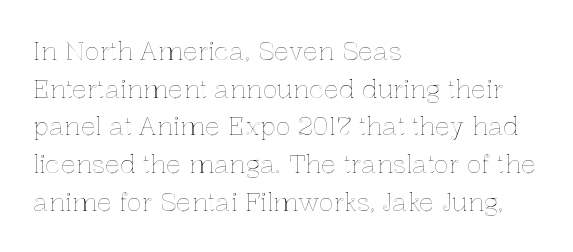
{"italic": "no", "underline": "no", "align": "left", "line_spacing": "normal", "line_spacing_ratio": 1.51, "letter_spacing": "normal", "letter_spacing_em": 0.0, "glyph_px": 25}
